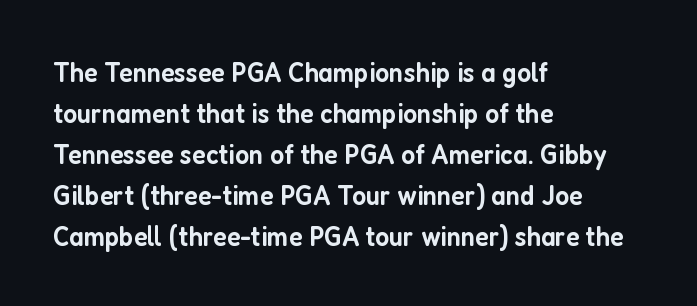
The space between consecutive lines is moderate. These lines were composed using upright roman letters. A classic flush-left, rag-right setting is used for this passage. Heft: intermediate — a semibold. Each row of text sits above clean, open space. To sum up the face: it is a sans, with no serifs.
